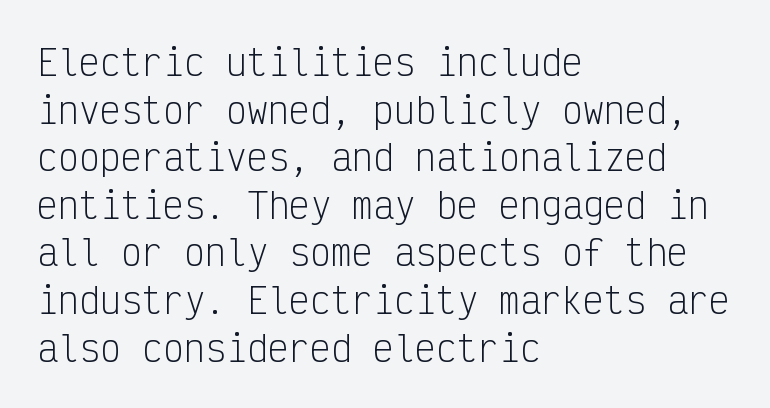
Q: Is the text bold? A: No.
Q: Is the text italic (slanted)? A: No, it is upright.
Q: Is the typeface a serif or a sans-serif typeface? A: Sans-serif.
Q: Is the text underlined? A: No.
Q: How is the paragraph aligned? A: Left-aligned.
Q: Is the spacing between letters normal or unusually wide? A: Normal.
Q: Is the spacing between lines tight, normal or loose? A: Normal.
Q: Width (condensed, normal, or wide)? A: Condensed.
Q: Stroke contrast? A: Low.
Q: x-height? A: Medium.
Q: Monospaced? A: Yes.
